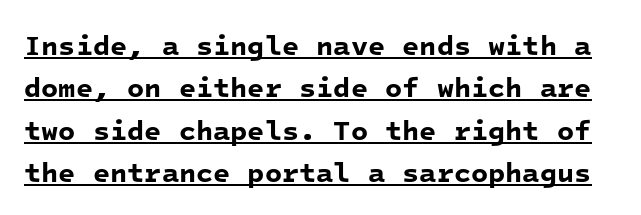
A dark, heavy texture on the line: the type is bold. A typesetter would label this face a sans. Each line of the rendering has a horizontal stroke beneath the glyphs. How are the letters spaced? Ordinarily, with no added tracking.
